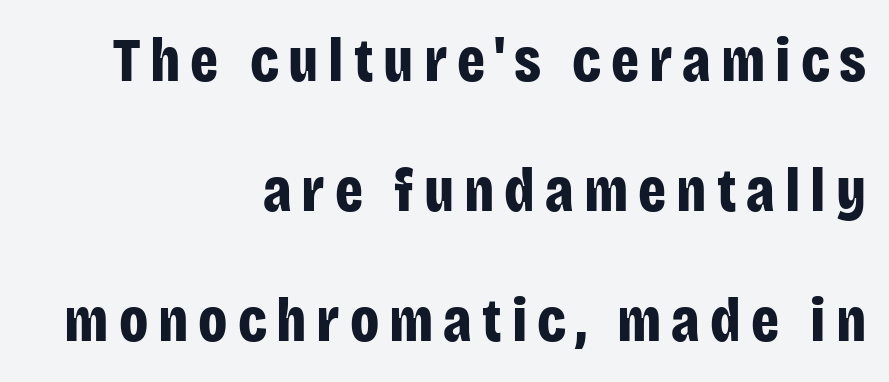
{"serif": "no", "italic": "no", "bold": "yes", "weight": "bold", "width": "condensed", "stroke_contrast": "low", "x_height": "large", "monospaced": "no", "underline": "no", "align": "right", "line_spacing": "loose", "line_spacing_ratio": 2.1, "glyph_px": 62}
